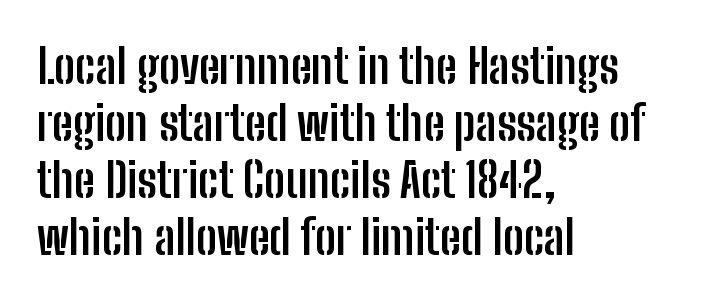
{"serif": "no", "italic": "no", "bold": "yes", "weight": "semibold", "width": "condensed", "stroke_contrast": "low", "x_height": "medium", "monospaced": "no", "underline": "no", "align": "left", "line_spacing_ratio": 1.21, "letter_spacing": "normal", "letter_spacing_em": 0.0, "glyph_px": 47}
